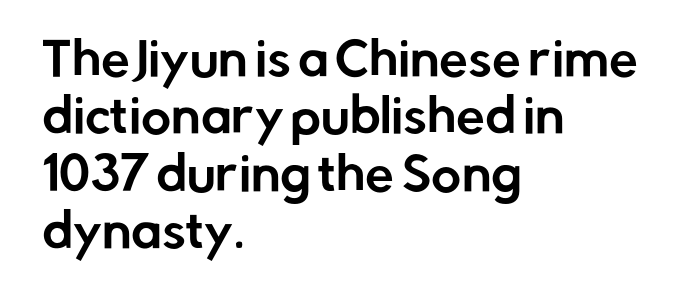
Baseline-to-baseline distance is the conventional proportion of letter height. The ragged edge is on the right, which tells us the setting is flush left. The foot of each line stays bare and open. Each letter's strokes conclude bluntly, with no projecting serifs. The passage shown has conventional tracking throughout.
